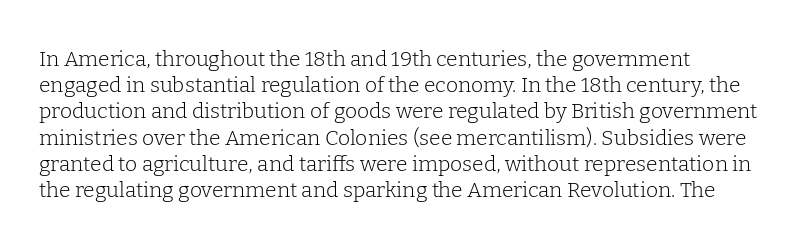
The image shows 21 px text type, upright; set normal line spacing (1.25x), normal letter spacing, not underlined.
